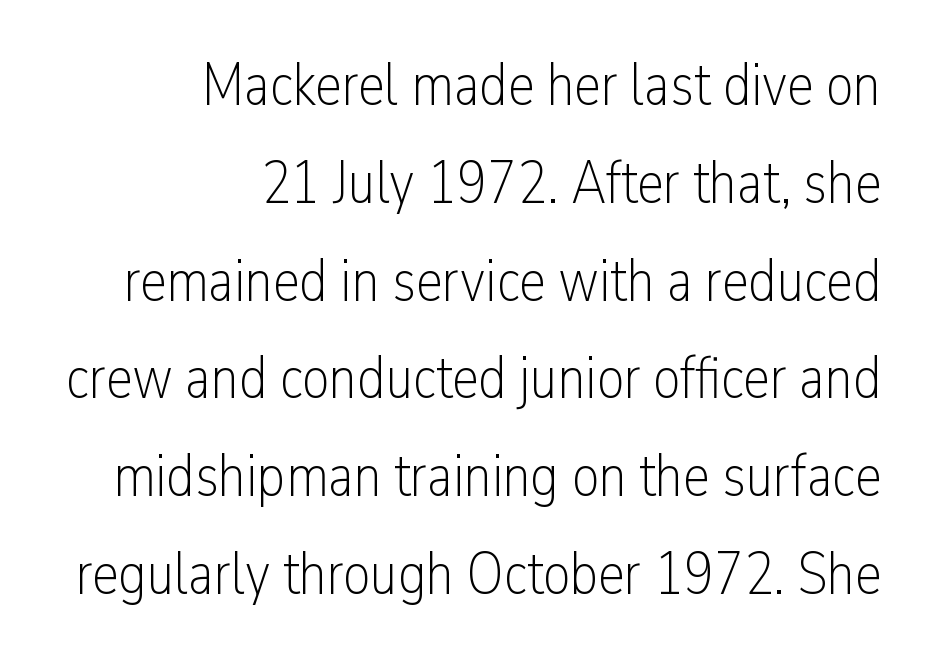
The image shows 60 px light, condensed sans-serif type, upright; set right-aligned, normal line spacing (1.63x), normal letter spacing, not underlined; low stroke contrast and a medium x-height.
